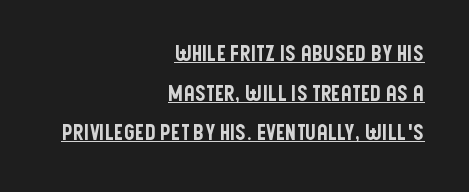
The image shows 21 px text type, upright; set right-aligned, line spacing 1.89x, normal letter spacing, underlined.
